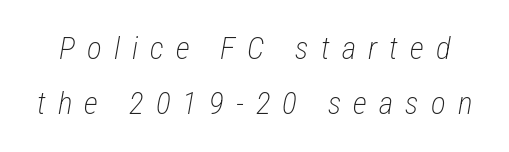
A typesetter would call this proportional, since set widths differ per character. Inter-character spacing is expanded well beyond the font's built-in metrics. Plain, unruled lines of type. The passage shown leans; its letterforms are oblique. A light-to-regular cut is what we see here.
